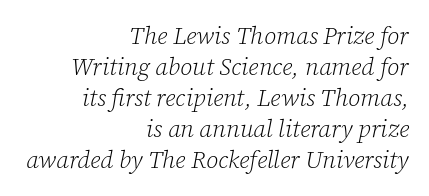
These lines keep a tight, regular rhythm from letter to letter. The baseline area is clear. Layout note: lines flush right. A normal amount of white space separates one row of letters from the next.
